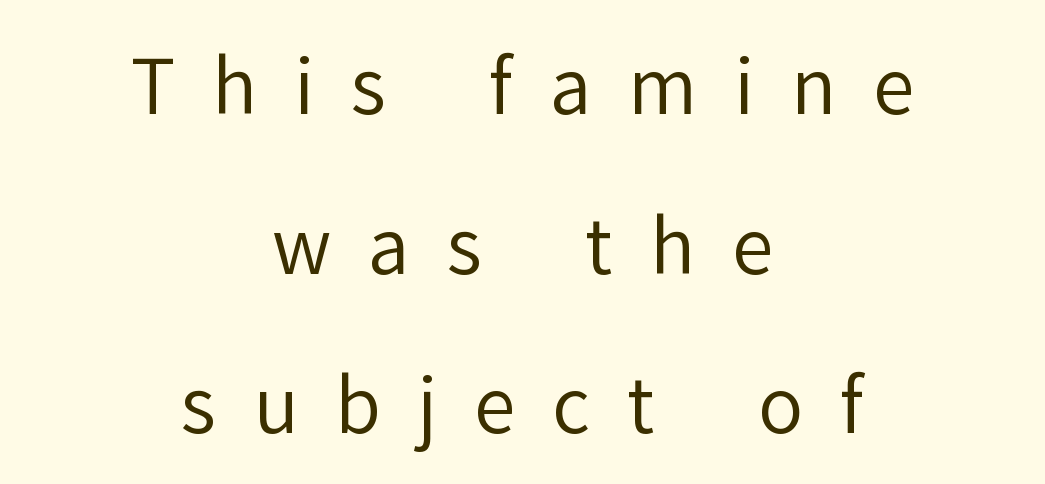
{"serif": "no", "italic": "no", "bold": "no", "weight": "regular", "width": "normal", "stroke_contrast": "low", "x_height": "medium", "monospaced": "no", "underline": "no", "align": "center", "line_spacing": "loose", "line_spacing_ratio": 2.13, "letter_spacing": "wide", "letter_spacing_em": 0.49, "glyph_px": 75}
